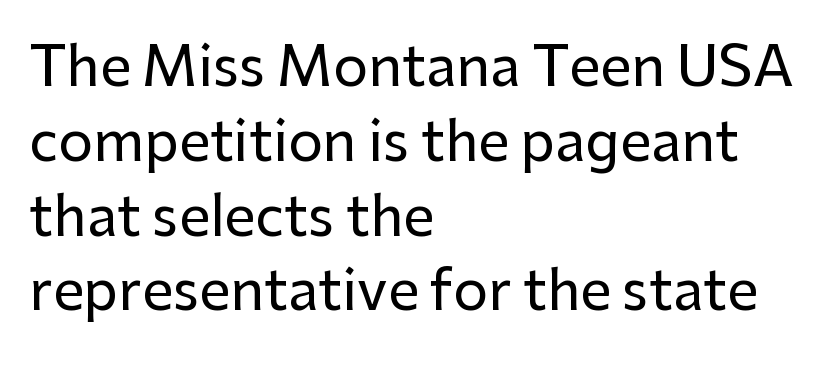
Q: Is the text italic (slanted)? A: No, it is upright.
Q: Is the typeface a serif or a sans-serif typeface? A: Sans-serif.
Q: Is the text underlined? A: No.
Q: How is the paragraph aligned? A: Left-aligned.
Q: Is the spacing between letters normal or unusually wide? A: Normal.
Q: Is the spacing between lines tight, normal or loose? A: Normal.
Q: Width (condensed, normal, or wide)? A: Normal.
Q: Stroke contrast? A: Low.
Q: x-height? A: Medium.
Q: Monospaced? A: No.
